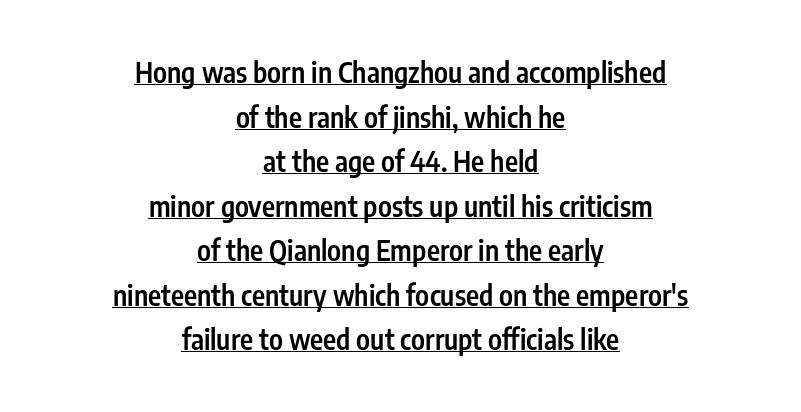
{"serif": "no", "italic": "no", "bold": "semi", "weight": "semibold", "width": "condensed", "stroke_contrast": "low", "x_height": "medium", "monospaced": "no", "underline": "yes", "align": "center", "line_spacing": "normal", "line_spacing_ratio": 1.59, "letter_spacing": "normal", "letter_spacing_em": 0.0, "glyph_px": 28}
